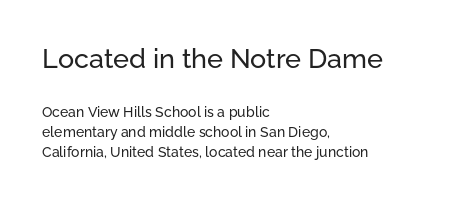
The passage shown has conventional tracking throughout. Lines of text with bare space underneath. Line starts are locked; line ends wander. Do the letters lean? They stand straight. Regular leading.
